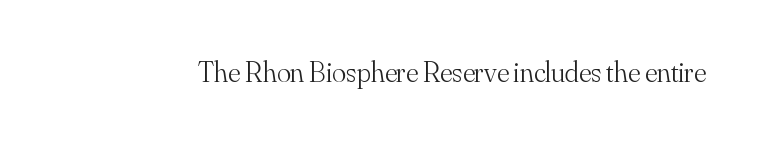
The lettering holds an erect, upright posture throughout. Decoration check: the copy has no underline. Weight class: somewhere from thin through regular. The letters advance in unequal steps, a hallmark of proportional type. Between one letter and the next there's only the usual sliver of space.
